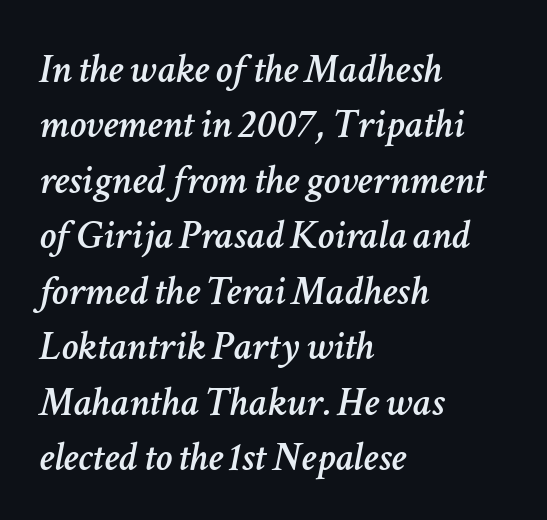
You could not count columns in this text — the font is proportionally spaced. The space directly below the letters is spotless. Normally led — the rows are evenly, conventionally spaced. The gaps between neighbouring characters are ordinary and unremarkable.
